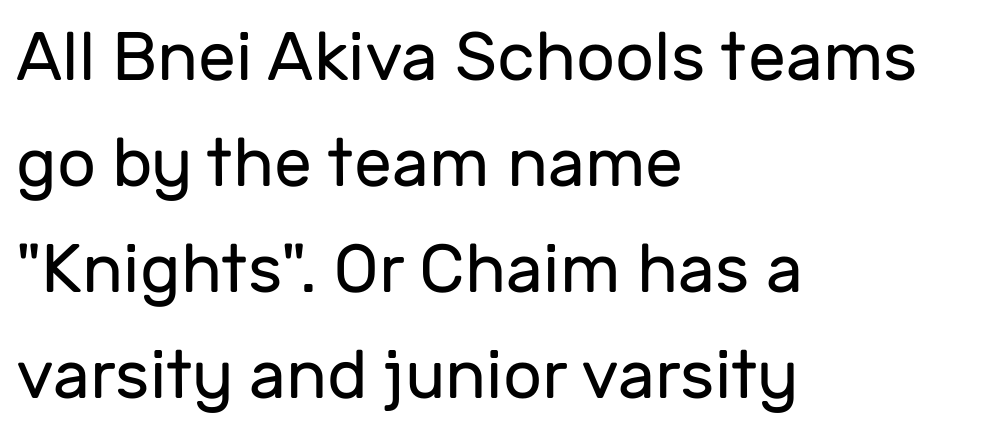
The image shows 68 px regular-weight sans-serif type, upright; set left-aligned, normal line spacing (1.56x), normal letter spacing, not underlined; low stroke contrast and a medium x-height.
